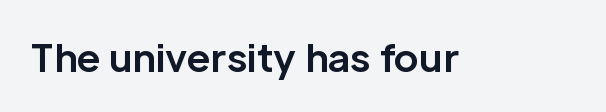
Q: Is the text bold? A: Yes.
Q: Is the text italic (slanted)? A: No, it is upright.
Q: Is the typeface a serif or a sans-serif typeface? A: Sans-serif.
Q: Is the text underlined? A: No.
Q: Is the spacing between letters normal or unusually wide? A: Normal.
Q: Width (condensed, normal, or wide)? A: Normal.
Q: Stroke contrast? A: Low.
Q: x-height? A: Medium.
Q: Monospaced? A: No.
